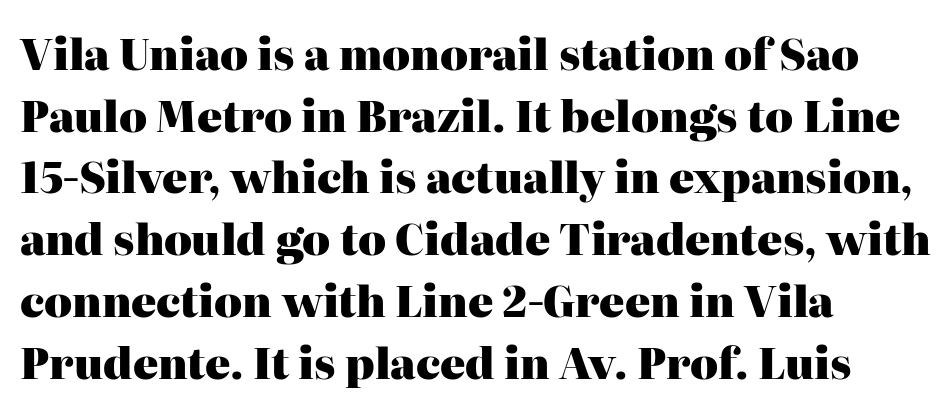
The image shows 42 px heavy serif type, upright; set left-aligned, normal line spacing (1.47x), normal letter spacing, not underlined; high stroke contrast and a medium x-height.
